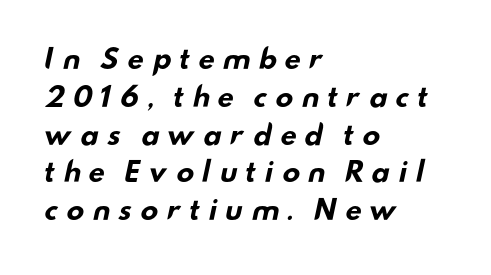
{"bold": "yes", "underline": "no", "align": "left", "line_spacing": "normal", "line_spacing_ratio": 1.4, "letter_spacing": "wide", "letter_spacing_em": 0.25, "glyph_px": 27}
